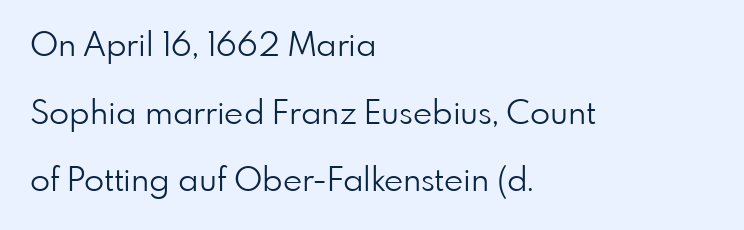
The image shows 33 px light sans-serif type, upright; set left-aligned, loose line spacing (2.05x), normal letter spacing, not underlined; low stroke contrast and a small x-height.
